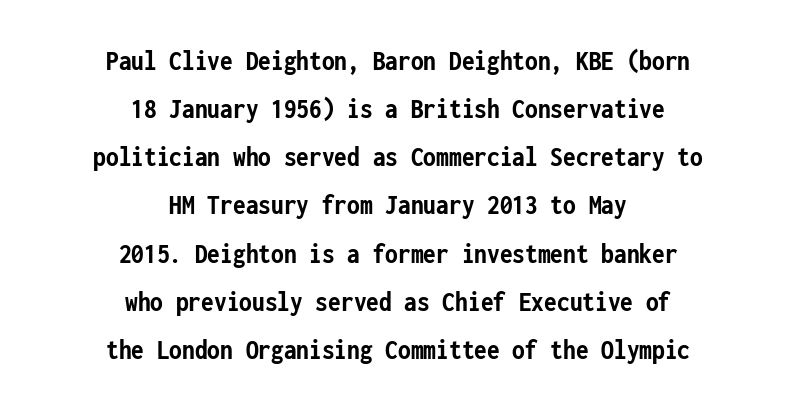
{"serif": "no", "italic": "no", "bold": "yes", "weight": "semibold", "width": "condensed", "stroke_contrast": "low", "x_height": "medium", "monospaced": "yes", "underline": "no", "align": "center", "line_spacing": "normal", "line_spacing_ratio": 1.66, "letter_spacing": "normal", "letter_spacing_em": 0.0, "glyph_px": 29}
